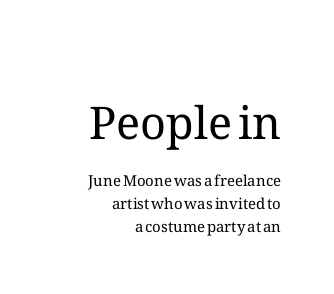
{"italic": "no", "bold": "no", "weight": "regular", "width": "normal", "stroke_contrast": "medium", "x_height": "medium", "monospaced": "no", "underline": "no", "align": "right", "line_spacing": "normal", "line_spacing_ratio": 1.52, "letter_spacing": "normal", "letter_spacing_em": 0.0, "larger_block": "first", "size_ratio": 3.0, "glyph_px": 45}
